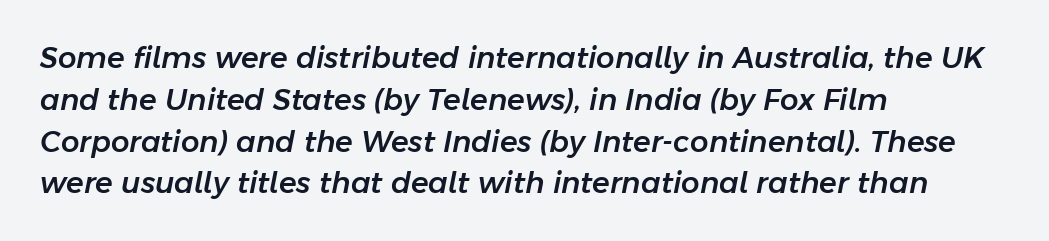
{"italic": "yes", "lean": "right", "slant_degrees": 11, "width": "normal", "stroke_contrast": "low", "x_height": "medium", "monospaced": "no", "underline": "no", "align": "left", "line_spacing": "normal", "line_spacing_ratio": 1.44, "letter_spacing": "normal", "letter_spacing_em": 0.0, "glyph_px": 29}
